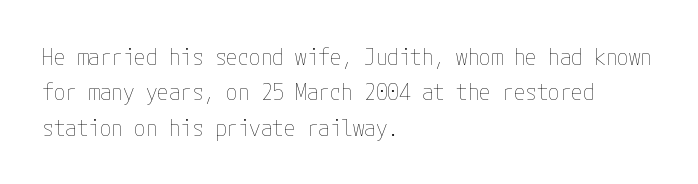
Q: Is the text bold? A: No.
Q: Is the text italic (slanted)? A: No, it is upright.
Q: Is the text underlined? A: No.
Q: How is the paragraph aligned? A: Left-aligned.
Q: Is the spacing between letters normal or unusually wide? A: Normal.
Q: Is the spacing between lines tight, normal or loose? A: Normal.
